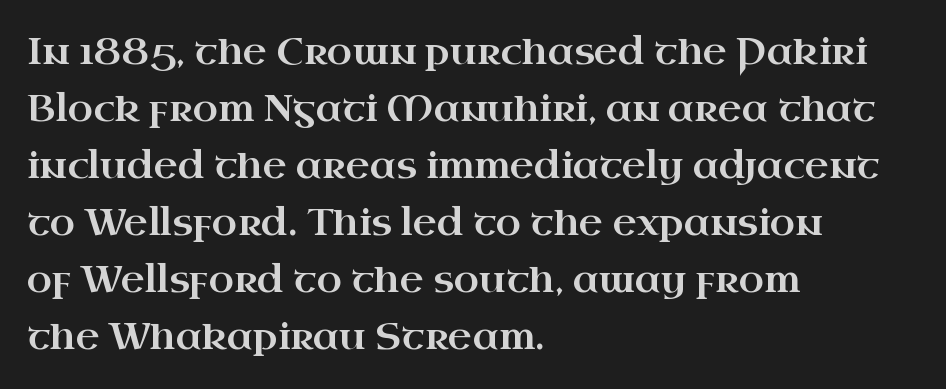
Regular leading. This rendering uses left alignment, leaving the right contour irregular. Tracking here is standard; glyphs follow each other at the usual distance. Old-style or modern, the face here clearly has serifs. The space beneath each line is pristine and unruled. Note the varied advance widths — an 'i' is clearly narrower than an 'm'.
